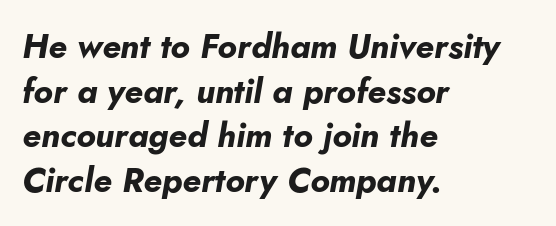
{"italic": "yes", "lean": "right", "slant_degrees": 10, "bold": "yes", "weight": "bold", "width": "normal", "stroke_contrast": "low", "x_height": "small", "monospaced": "no", "underline": "no", "align": "left", "line_spacing": "normal", "line_spacing_ratio": 1.31, "letter_spacing": "normal", "letter_spacing_em": 0.0, "glyph_px": 34}
